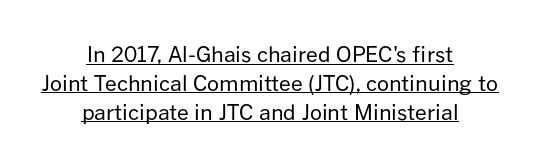
Caption: multi-line text, centered on the measure. Characters follow at the spacing the type designer built in. These characters rest on top of a visible drawn line. The face looks like a standard text weight, possibly lighter.
